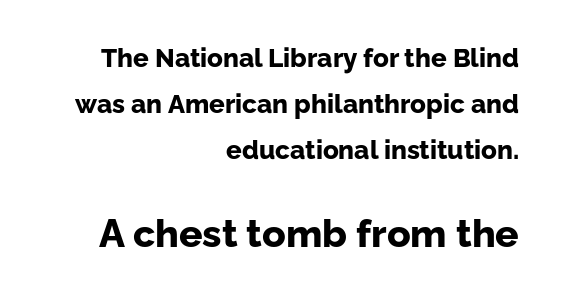
Q: Is the text bold? A: Yes.
Q: Is the text italic (slanted)? A: No, it is upright.
Q: Is the typeface a serif or a sans-serif typeface? A: Sans-serif.
Q: Is the text underlined? A: No.
Q: How is the paragraph aligned? A: Right-aligned.
Q: Is the spacing between letters normal or unusually wide? A: Normal.
Q: Which block of text is set in a larger size, the first (top) or the second (bottom)? A: The second (bottom) one.
Q: Width (condensed, normal, or wide)? A: Normal.
Q: Stroke contrast? A: Low.
Q: x-height? A: Medium.
Q: Monospaced? A: No.
